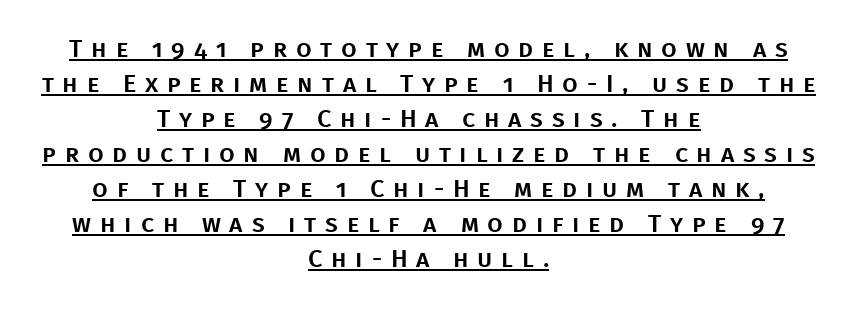
{"italic": "no", "underline": "yes", "align": "center", "line_spacing": "normal", "line_spacing_ratio": 1.4, "letter_spacing": "wide", "letter_spacing_em": 0.35, "glyph_px": 25}
